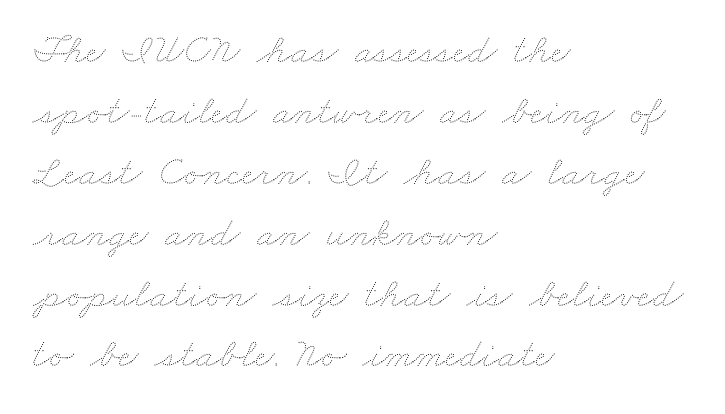
Q: Is the text bold? A: No.
Q: Is the text underlined? A: No.
Q: How is the paragraph aligned? A: Left-aligned.
Q: Is the spacing between letters normal or unusually wide? A: Normal.
Q: Is the spacing between lines tight, normal or loose? A: Normal.
Q: Width (condensed, normal, or wide)? A: Wide.
Q: Stroke contrast? A: Medium.
Q: x-height? A: Small.
Q: Monospaced? A: No.
